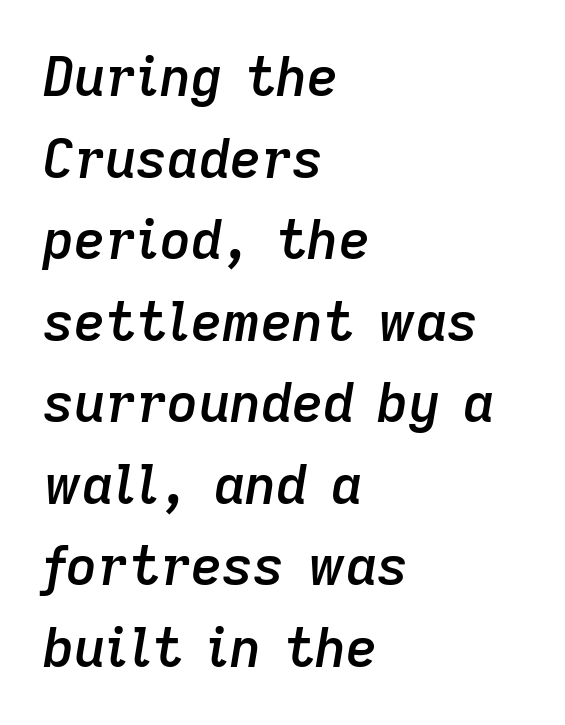
Q: Is the text bold? A: Semi-bold.
Q: Is the text italic (slanted)? A: Yes, it leans right by about 9 degrees.
Q: Is the text underlined? A: No.
Q: How is the paragraph aligned? A: Left-aligned.
Q: Is the spacing between letters normal or unusually wide? A: Normal.
Q: Is the spacing between lines tight, normal or loose? A: Normal.
Q: Width (condensed, normal, or wide)? A: Normal.
Q: Stroke contrast? A: Low.
Q: x-height? A: Medium.
Q: Monospaced? A: No.
